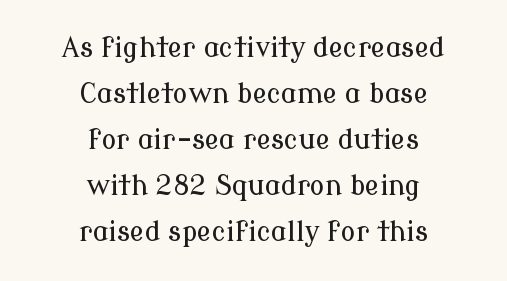
The image shows 27 px text type, upright; set centered, normal line spacing (1.7x), normal letter spacing, not underlined.
